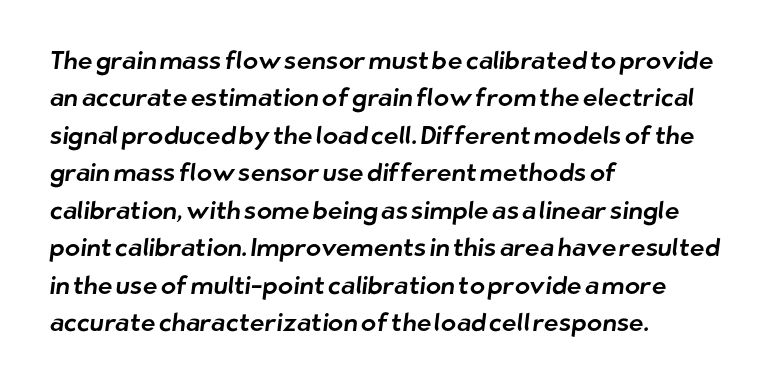
{"underline": "no", "align": "left", "line_spacing": "normal", "line_spacing_ratio": 1.5, "letter_spacing": "normal", "letter_spacing_em": 0.0, "glyph_px": 25}
